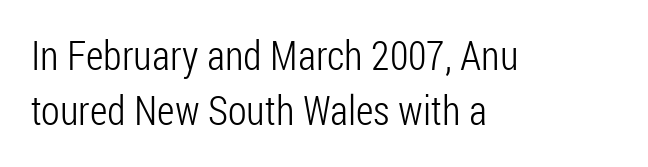
Q: Is the text bold? A: No.
Q: Is the text italic (slanted)? A: No, it is upright.
Q: Is the typeface a serif or a sans-serif typeface? A: Sans-serif.
Q: Is the text underlined? A: No.
Q: How is the paragraph aligned? A: Left-aligned.
Q: Is the spacing between letters normal or unusually wide? A: Normal.
Q: Is the spacing between lines tight, normal or loose? A: Normal.
Q: Width (condensed, normal, or wide)? A: Condensed.
Q: Stroke contrast? A: Low.
Q: x-height? A: Medium.
Q: Monospaced? A: No.
